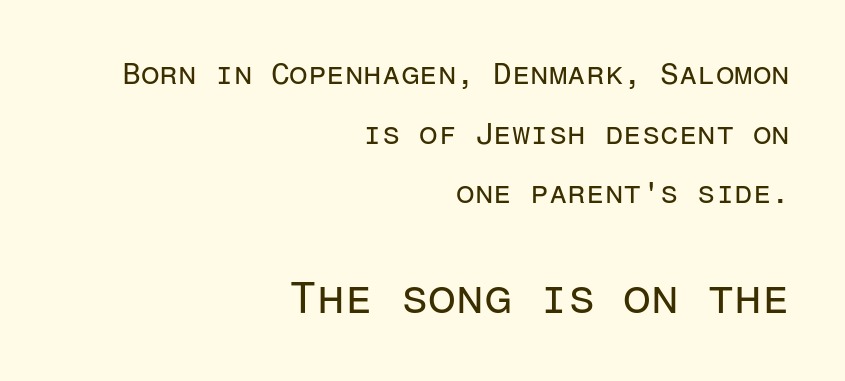
Q: Is the text bold? A: No.
Q: Is the text italic (slanted)? A: No, it is upright.
Q: Is the typeface a serif or a sans-serif typeface? A: Sans-serif.
Q: Is the text underlined? A: No.
Q: How is the paragraph aligned? A: Right-aligned.
Q: Is the spacing between letters normal or unusually wide? A: Normal.
Q: Is the spacing between lines tight, normal or loose? A: Loose.
Q: Which block of text is set in a larger size, the first (top) or the second (bottom)? A: The second (bottom) one.
Q: Width (condensed, normal, or wide)? A: Normal.
Q: Stroke contrast? A: Low.
Q: x-height? A: Medium.
Q: Monospaced? A: Yes.
